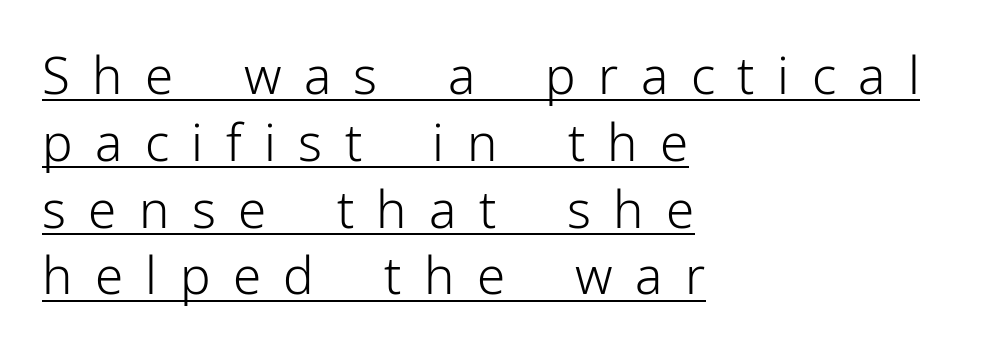
{"serif": "no", "italic": "no", "bold": "no", "weight": "light", "width": "normal", "stroke_contrast": "low", "x_height": "medium", "monospaced": "no", "underline": "yes", "align": "left", "line_spacing": "normal", "line_spacing_ratio": 1.31, "letter_spacing": "wide", "letter_spacing_em": 0.44, "glyph_px": 51}
